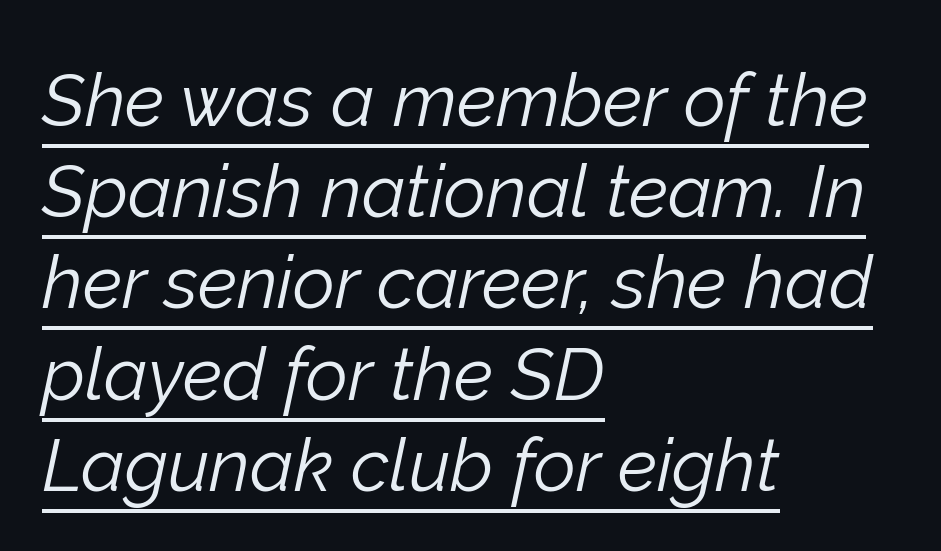
Each new line begins a customary step beneath the previous one. This is underlined copy, the kind a proofreader might mark for attention. The glyphs look as if they've been sheared to an angle. This sample has the flowing, uneven cadence of proportional lettering. Which margin do the lines hug? The left one — the right edge is uneven.
